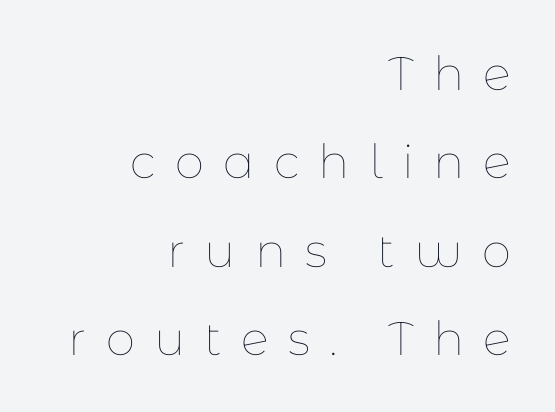
Q: Is the text bold? A: No.
Q: Is the text italic (slanted)? A: No, it is upright.
Q: Is the text underlined? A: No.
Q: How is the paragraph aligned? A: Right-aligned.
Q: Is the spacing between letters normal or unusually wide? A: Unusually wide.
Q: Width (condensed, normal, or wide)? A: Normal.
Q: Stroke contrast? A: Low.
Q: x-height? A: Medium.
Q: Monospaced? A: No.
